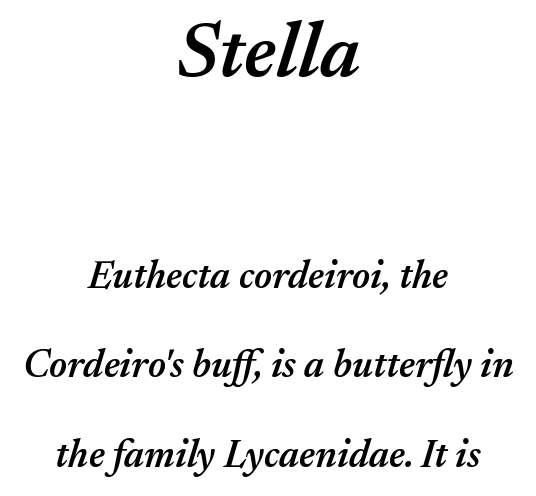
Baseline-to-baseline distance is far greater than the letter height. Varying glyph widths throughout — classic text-font behaviour. Does the bottom block carry the larger type? No, the top block does. The font's italic variant was chosen for this text. The sample has been set in demibold, a notch under bold.
